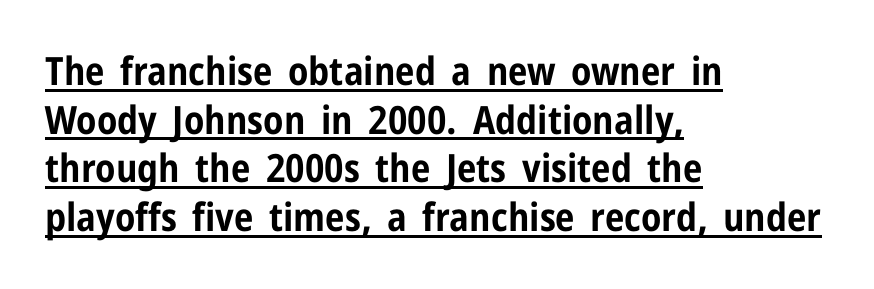
Q: Is the text bold? A: Yes.
Q: Is the text italic (slanted)? A: No, it is upright.
Q: Is the typeface a serif or a sans-serif typeface? A: Sans-serif.
Q: Is the text underlined? A: Yes.
Q: How is the paragraph aligned? A: Left-aligned.
Q: Is the spacing between letters normal or unusually wide? A: Normal.
Q: Is the spacing between lines tight, normal or loose? A: Normal.
Q: Width (condensed, normal, or wide)? A: Condensed.
Q: Stroke contrast? A: Low.
Q: x-height? A: Medium.
Q: Monospaced? A: No.
